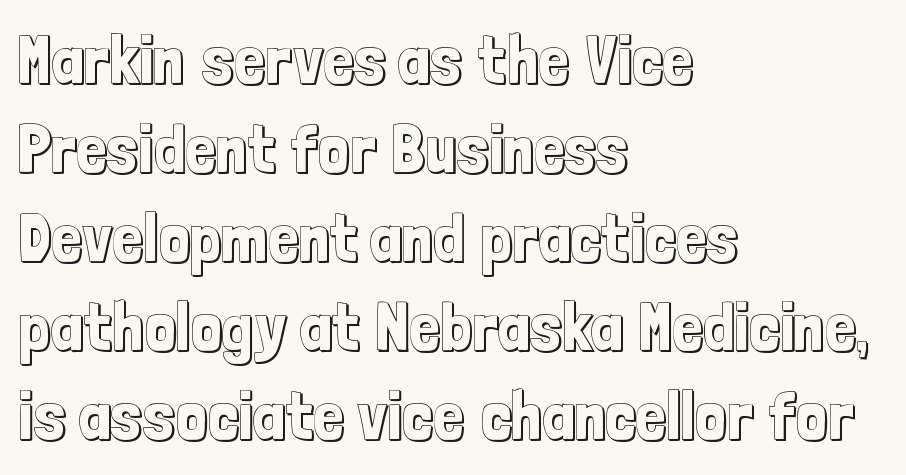
The rendering uses a moderate line-height, typical for paragraphs. Notice how the passage keeps a crisp vertical edge on the left only. Spacing between characters is what you'd get straight out of the box. The strip under each line holds only bare page.
